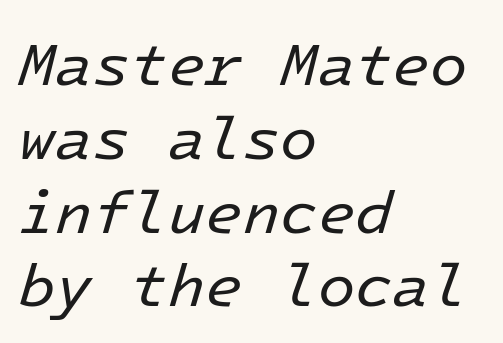
{"italic": "yes", "lean": "right", "slant_degrees": 16, "bold": "no", "weight": "regular", "width": "normal", "stroke_contrast": "low", "x_height": "medium", "underline": "no", "align": "left", "line_spacing_ratio": 1.21, "letter_spacing": "normal", "letter_spacing_em": 0.0, "glyph_px": 61}
